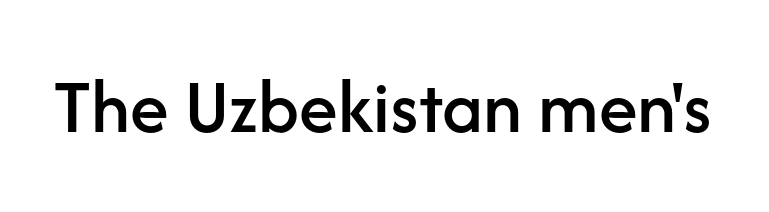
If you drew a line through each stem, it would be perfectly vertical. Each letter keeps its own natural width here, so spacing adapts to shape. The space beneath each line is pristine and unruled. Characters follow at the spacing the type designer built in. Stroke terminals: plain, sans-serif.
